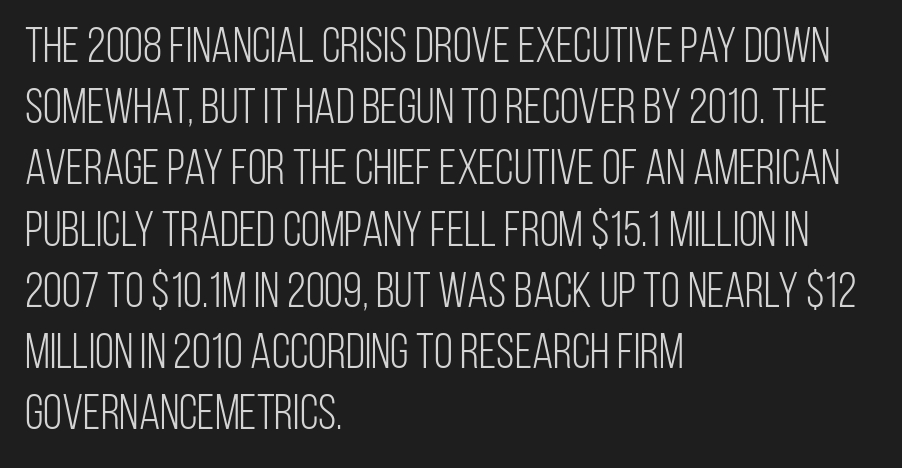
The image shows 49 px light, condensed sans-serif type, upright; set left-aligned, normal line spacing (1.25x), normal letter spacing, not underlined; low stroke contrast and a large x-height.
